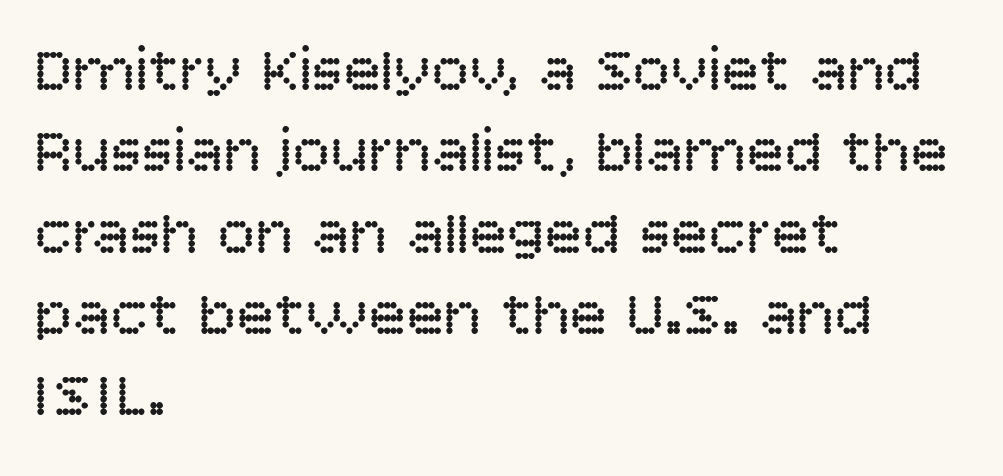
The image shows 63 px regular-weight sans-serif type, upright; set left-aligned, normal line spacing (1.29x), normal letter spacing, not underlined; low stroke contrast and a large x-height.
